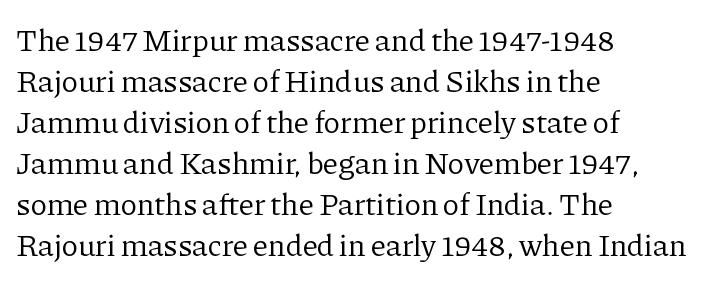
Honestly, the letter spacing is just normal — you wouldn't notice it. A classic flush-left, rag-right setting is used for this passage. In terms of letterform style, serifs are clearly present. The rendering uses a moderate line-height, typical for paragraphs. On a weight scale, this lands at 450 or below. In terms of posture, this sample is upright.
